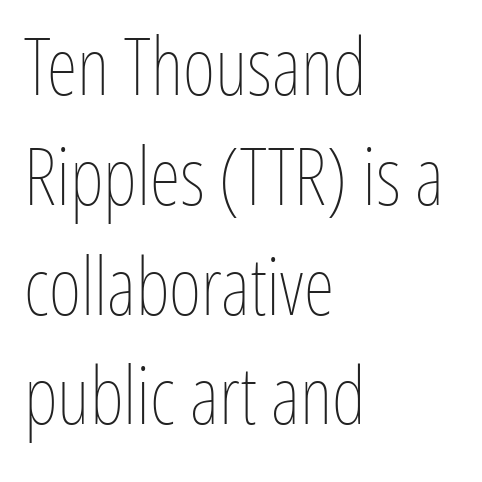
{"italic": "no", "bold": "no", "weight": "thin", "width": "condensed", "stroke_contrast": "low", "x_height": "medium", "monospaced": "no", "underline": "no", "align": "left", "line_spacing": "normal", "line_spacing_ratio": 1.39, "letter_spacing": "normal", "letter_spacing_em": 0.0, "glyph_px": 79}
